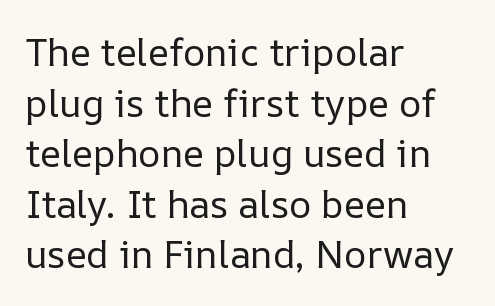
Q: Is the text bold? A: No.
Q: Is the text italic (slanted)? A: No, it is upright.
Q: Is the text underlined? A: No.
Q: How is the paragraph aligned? A: Left-aligned.
Q: Is the spacing between letters normal or unusually wide? A: Normal.
Q: Is the spacing between lines tight, normal or loose? A: Normal.
Q: Width (condensed, normal, or wide)? A: Normal.
Q: Stroke contrast? A: Low.
Q: x-height? A: Medium.
Q: Monospaced? A: No.
